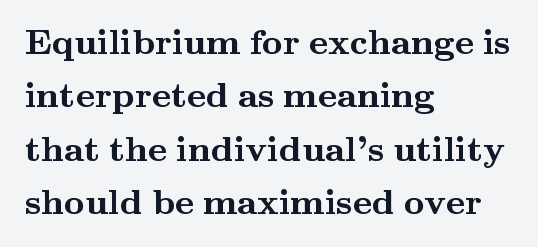
If you drew a ruler down the left edge, every line would touch it. This sample uses an upright cut, with every glyph sitting square on the baseline. These lines are rendered in a variable-pitch font. Each new line begins a customary step beneath the previous one. Look at the tracking — it's just the regular setting, nothing added.
